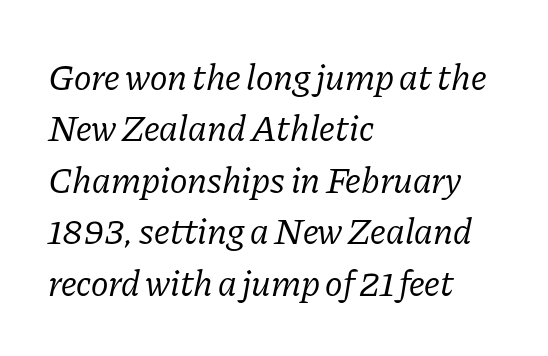
Q: Is the text bold? A: No.
Q: Is the text italic (slanted)? A: Yes, it leans right by about 11 degrees.
Q: Is the typeface a serif or a sans-serif typeface? A: Serif.
Q: Is the text underlined? A: No.
Q: How is the paragraph aligned? A: Left-aligned.
Q: Is the spacing between letters normal or unusually wide? A: Normal.
Q: Is the spacing between lines tight, normal or loose? A: Normal.
Q: Width (condensed, normal, or wide)? A: Normal.
Q: Stroke contrast? A: Low.
Q: x-height? A: Medium.
Q: Monospaced? A: No.
